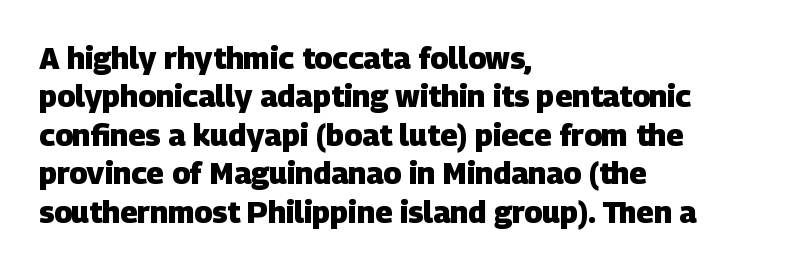
The image shows 30 px heavy sans-serif type; set left-aligned, normal line spacing (1.28x), normal letter spacing, not underlined; low stroke contrast and a large x-height.
